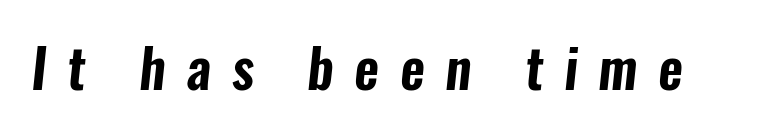
Look at the tracking — it's clearly loosened, letters drifting apart. A sans-serif font was chosen for this passage. The zone under the glyphs is completely vacant. These lines are rendered in a variable-pitch font.
